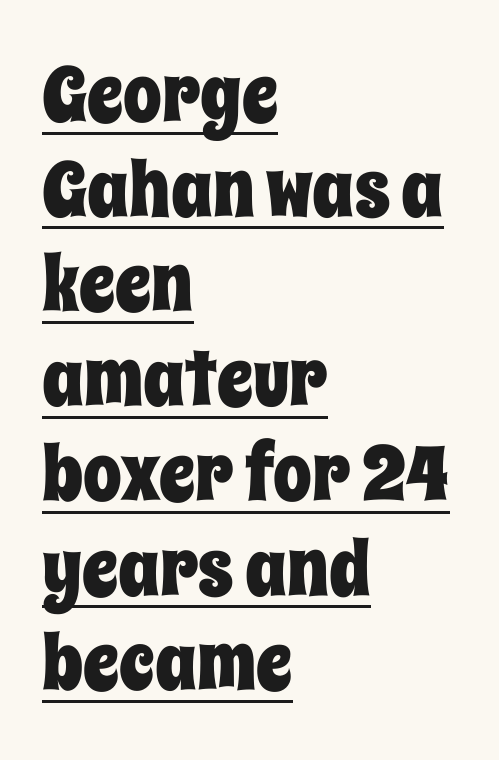
The image shows 77 px condensed type, upright; set left-aligned, line spacing 1.23x, normal letter spacing, underlined; low stroke contrast and a large x-height.
